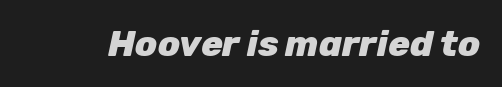
Q: Is the text bold? A: Yes.
Q: Is the text italic (slanted)? A: Yes, it leans right by about 12 degrees.
Q: Is the text underlined? A: No.
Q: Is the spacing between letters normal or unusually wide? A: Normal.
Q: Width (condensed, normal, or wide)? A: Normal.
Q: Stroke contrast? A: Low.
Q: x-height? A: Medium.
Q: Monospaced? A: No.
